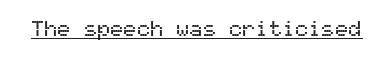
{"italic": "no", "underline": "yes", "letter_spacing": "normal", "letter_spacing_em": 0.0, "glyph_px": 22}
